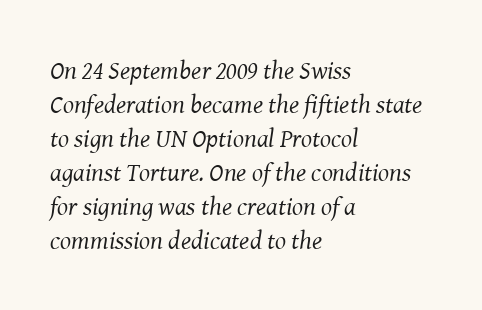
Q: Is the text bold? A: No.
Q: Is the text italic (slanted)? A: Yes, it leans right by about 8 degrees.
Q: Is the text underlined? A: No.
Q: How is the paragraph aligned? A: Left-aligned.
Q: Is the spacing between letters normal or unusually wide? A: Normal.
Q: Is the spacing between lines tight, normal or loose? A: Normal.
